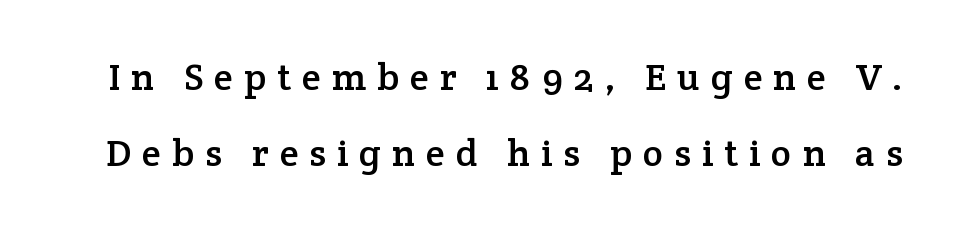
The image shows 38 px serif type, upright; set loose line spacing (2.0x), unusually wide letter spacing (+0.29 em), not underlined; low stroke contrast and a medium x-height.
